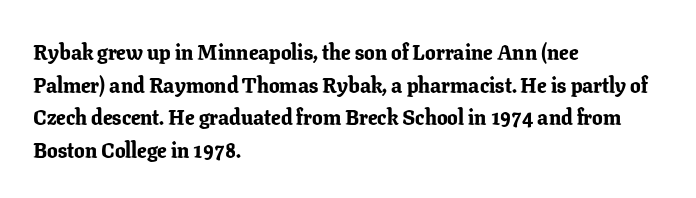
Q: Is the text bold? A: Yes.
Q: Is the text italic (slanted)? A: No, it is upright.
Q: Is the text underlined? A: No.
Q: How is the paragraph aligned? A: Left-aligned.
Q: Is the spacing between letters normal or unusually wide? A: Normal.
Q: Is the spacing between lines tight, normal or loose? A: Normal.
